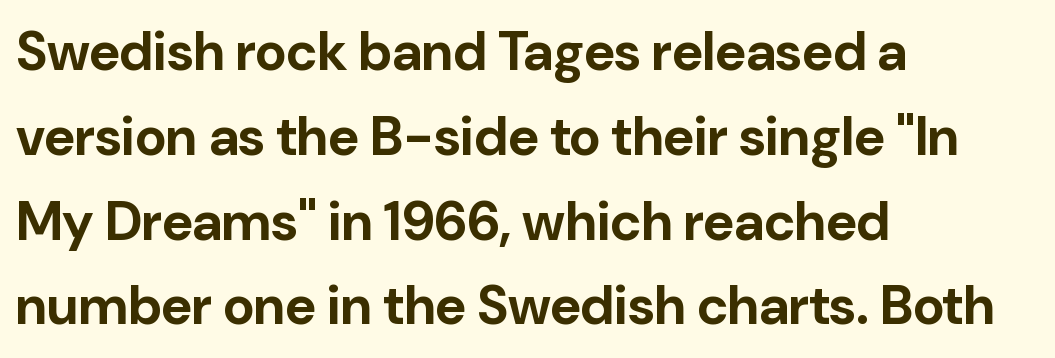
{"serif": "no", "italic": "no", "bold": "yes", "weight": "bold", "width": "normal", "stroke_contrast": "low", "x_height": "medium", "monospaced": "no", "underline": "no", "align": "left", "line_spacing": "normal", "line_spacing_ratio": 1.57, "letter_spacing": "normal", "letter_spacing_em": 0.0, "glyph_px": 54}
